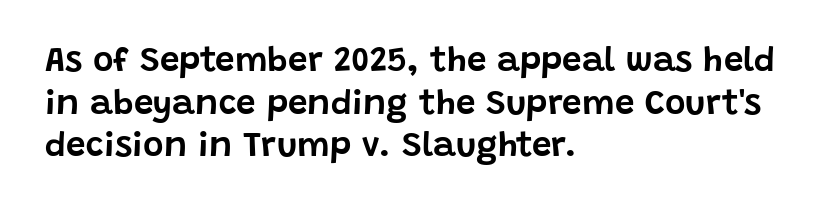
{"serif": "no", "italic": "no", "width": "normal", "stroke_contrast": "low", "x_height": "large", "monospaced": "no", "underline": "no", "align": "left", "line_spacing_ratio": 1.22, "letter_spacing": "normal", "letter_spacing_em": 0.0, "glyph_px": 35}
